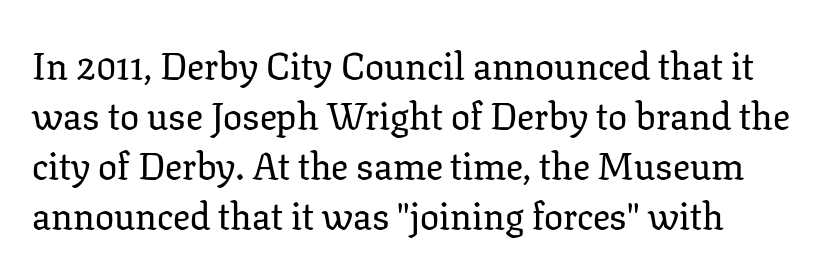
These lines are set flush left with a ragged right edge. Does the type have serifs? Yes, each stem ends in a small foot. The letters stand straight up with perfectly vertical stems. The string is rendered with underlining switched off.
